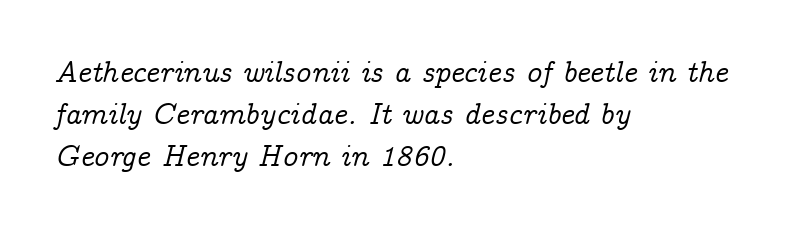
Q: Is the text italic (slanted)? A: Yes, it leans right by about 14 degrees.
Q: Is the typeface a serif or a sans-serif typeface? A: Serif.
Q: Is the text underlined? A: No.
Q: How is the paragraph aligned? A: Left-aligned.
Q: Is the spacing between letters normal or unusually wide? A: Normal.
Q: Is the spacing between lines tight, normal or loose? A: Normal.
Q: Width (condensed, normal, or wide)? A: Normal.
Q: Stroke contrast? A: Low.
Q: x-height? A: Medium.
Q: Monospaced? A: No.
